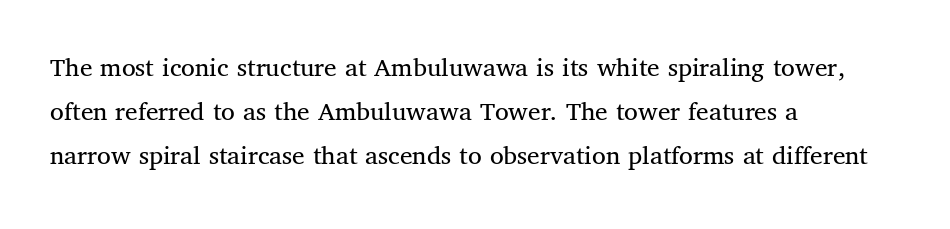
Regarding serifs, this sample has them. Visually the block forms a straight wall on the left and a jagged coastline on the right. The face looks like a standard text weight, possibly lighter. Tracking value appears to be zero — textbook default spacing. The foot of each line stays bare and open.
